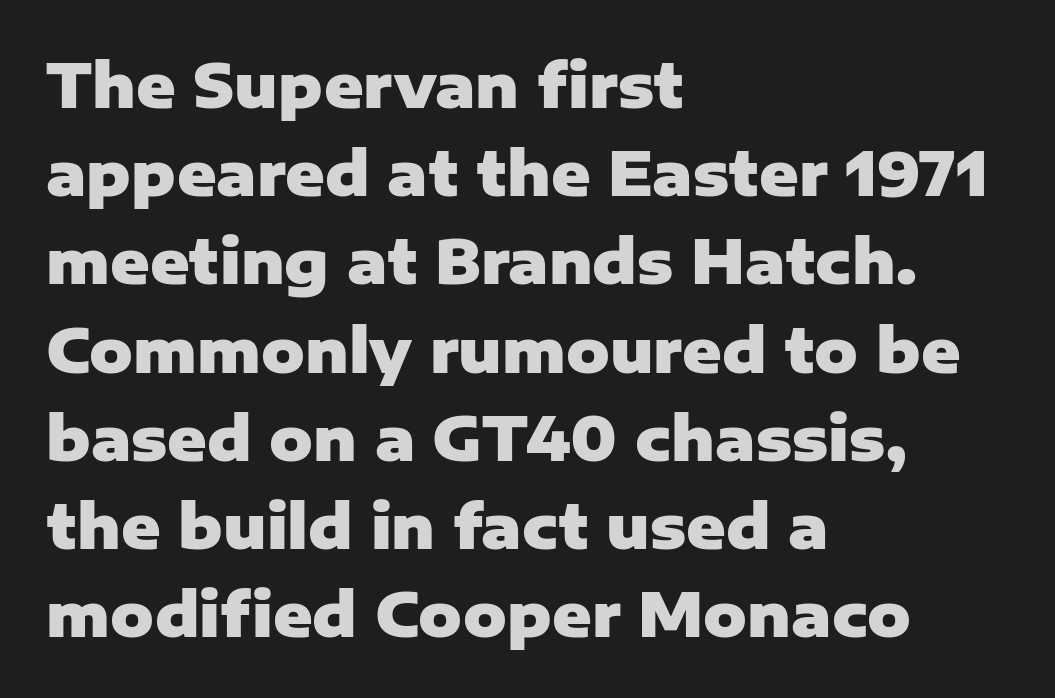
To sum up the face: it is a sans, with no serifs. The face used here is rendered with its standard letterfit. The characters look thick and weighty, a clear bold. The specimen reads as upright at a glance.
